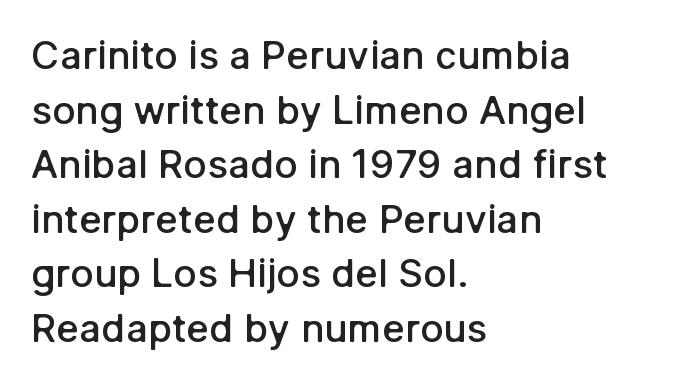
Q: Is the text bold? A: Semi-bold.
Q: Is the text italic (slanted)? A: No, it is upright.
Q: Is the typeface a serif or a sans-serif typeface? A: Sans-serif.
Q: Is the text underlined? A: No.
Q: How is the paragraph aligned? A: Left-aligned.
Q: Is the spacing between letters normal or unusually wide? A: Normal.
Q: Is the spacing between lines tight, normal or loose? A: Normal.
Q: Width (condensed, normal, or wide)? A: Normal.
Q: Stroke contrast? A: Low.
Q: x-height? A: Medium.
Q: Monospaced? A: No.
